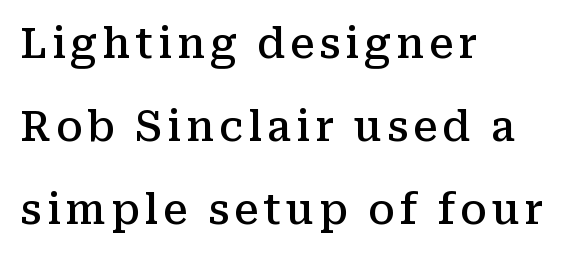
Which margin do the lines hug? The left one — the right edge is uneven. In terms of leading, this rendering errs on the spacious side. This is moderately heavy type, rendered in semibold. Are there feet on the stems? There are — it's a serif. It's the straight-up-and-down kind of type. Letters rest on an invisible, unmarked baseline.
